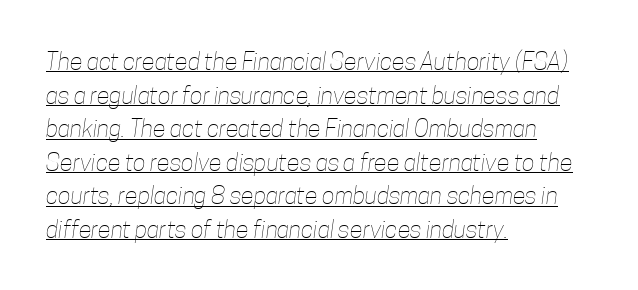
The face looks like a standard text weight, possibly lighter. Each word holds together tightly as a unit, with standard inter-letter gaps. Notice how the passage keeps a crisp vertical edge on the left only. The passage shown is underscored from start to finish.
